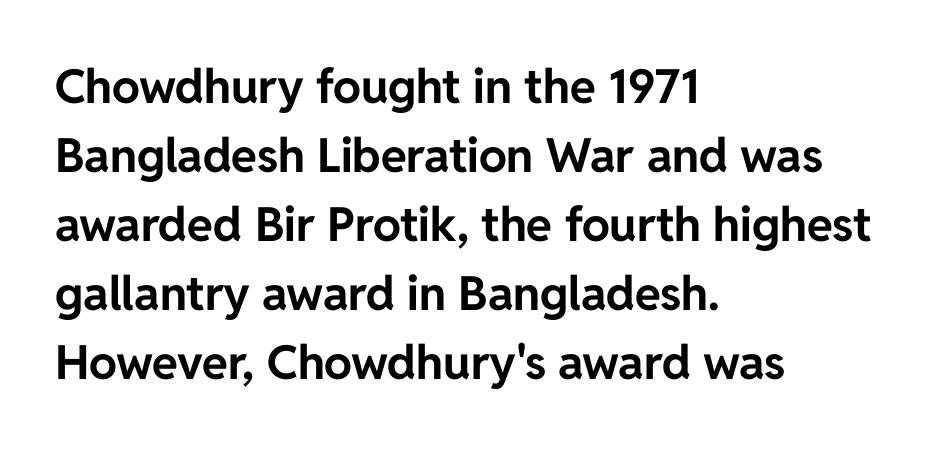
This rendering features lettering with no underline. The letters stand upright; this is a roman face. Honestly, the row spacing looks completely unremarkable. A classic flush-left, rag-right setting is used for this passage. Note: no serifs on the glyphs.
